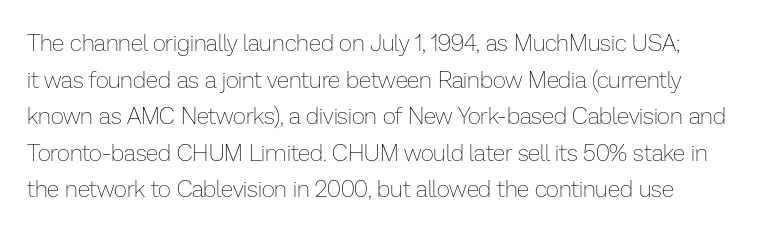
Q: Is the text bold? A: No.
Q: Is the text italic (slanted)? A: No, it is upright.
Q: Is the text underlined? A: No.
Q: Is the spacing between letters normal or unusually wide? A: Normal.
Q: Is the spacing between lines tight, normal or loose? A: Normal.
